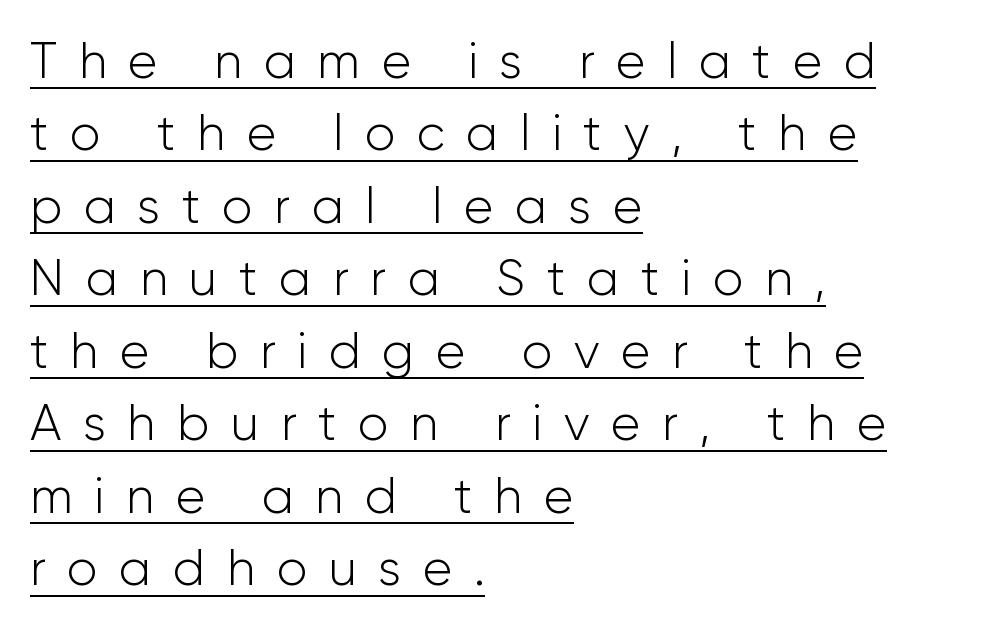
{"serif": "no", "italic": "no", "bold": "no", "weight": "light", "width": "normal", "stroke_contrast": "low", "x_height": "medium", "monospaced": "no", "underline": "yes", "align": "left", "line_spacing": "normal", "line_spacing_ratio": 1.45, "letter_spacing": "wide", "letter_spacing_em": 0.43, "glyph_px": 50}
